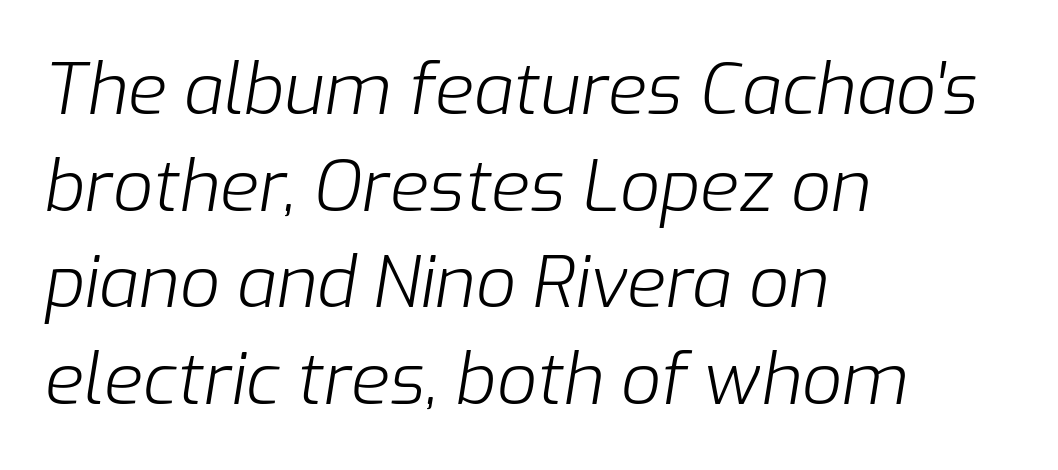
The image shows 71 px light type, italic (leaning right); set left-aligned, normal line spacing (1.36x), normal letter spacing, not underlined; low stroke contrast and a medium x-height.
